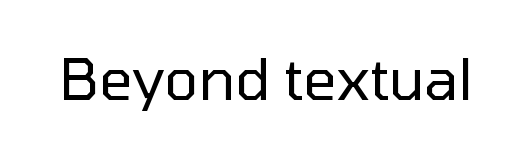
The image shows 58 px regular-weight sans-serif type, upright; set normal letter spacing, not underlined; low stroke contrast and a medium x-height.
